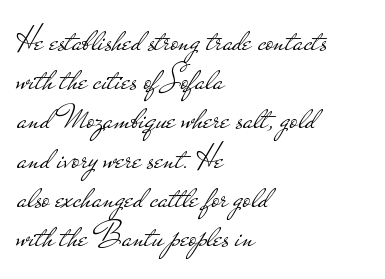
Q: Is the text bold? A: No.
Q: Is the text italic (slanted)? A: Yes.
Q: Is the typeface a serif or a sans-serif typeface? A: Sans-serif.
Q: Is the text underlined? A: No.
Q: How is the paragraph aligned? A: Left-aligned.
Q: Is the spacing between letters normal or unusually wide? A: Normal.
Q: Is the spacing between lines tight, normal or loose? A: Tight.
Q: Width (condensed, normal, or wide)? A: Wide.
Q: Stroke contrast? A: Low.
Q: x-height? A: Small.
Q: Monospaced? A: No.
